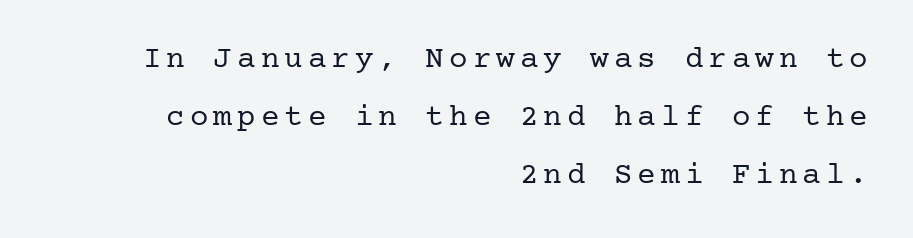
{"serif": "yes", "italic": "no", "bold": "no", "weight": "regular", "width": "normal", "stroke_contrast": "low", "x_height": "medium", "underline": "no", "align": "right", "line_spacing_ratio": 1.87, "glyph_px": 31}
